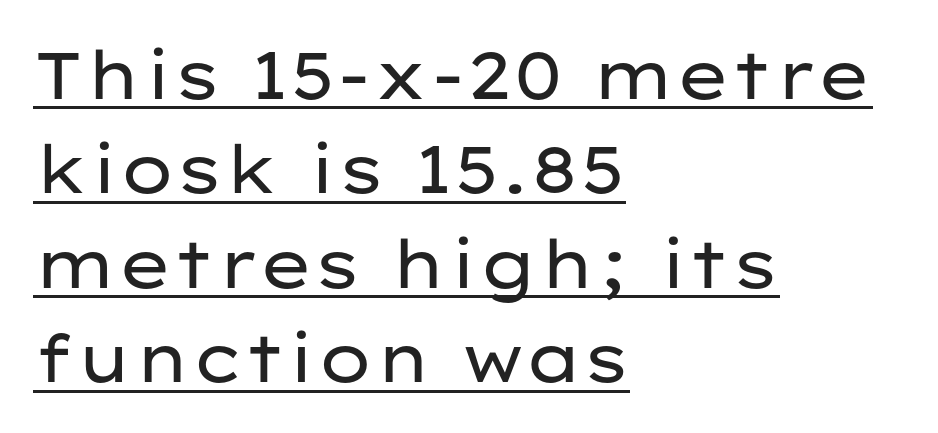
Q: Is the text bold? A: No.
Q: Is the text italic (slanted)? A: No, it is upright.
Q: Is the typeface a serif or a sans-serif typeface? A: Sans-serif.
Q: Is the text underlined? A: Yes.
Q: How is the paragraph aligned? A: Left-aligned.
Q: Is the spacing between letters normal or unusually wide? A: Normal.
Q: Is the spacing between lines tight, normal or loose? A: Normal.
Q: Width (condensed, normal, or wide)? A: Wide.
Q: Stroke contrast? A: Low.
Q: x-height? A: Medium.
Q: Monospaced? A: No.
